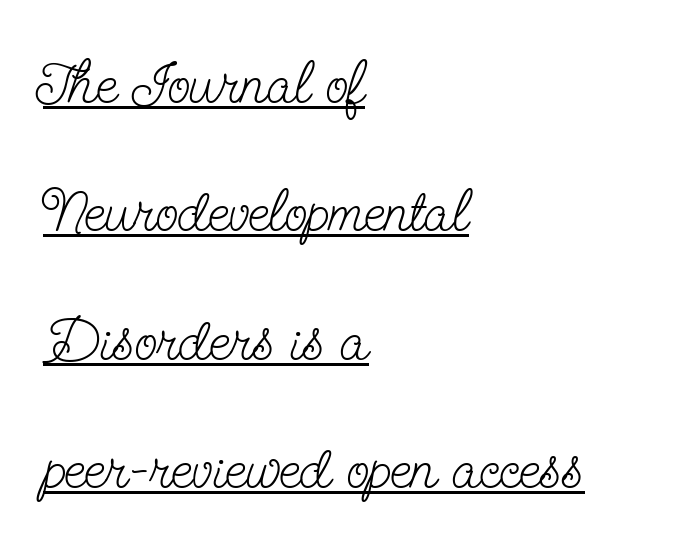
{"serif": "yes", "bold": "no", "weight": "light", "width": "condensed", "stroke_contrast": "low", "x_height": "small", "monospaced": "no", "underline": "yes", "align": "left", "line_spacing": "loose", "line_spacing_ratio": 2.14, "letter_spacing": "normal", "letter_spacing_em": 0.0, "glyph_px": 60}
